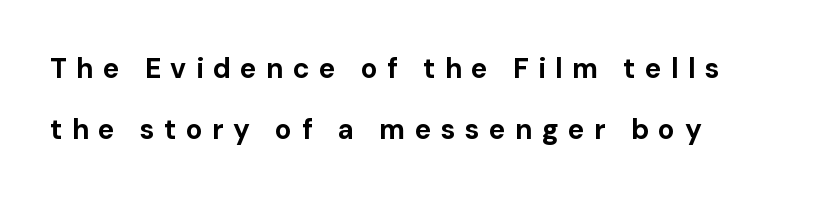
The specimen omits any rule beneath the text block's lines. Glyph-to-glyph distance is far greater than everyday printed text. Vertical spacing — loose. Layout note: lines flush left.
